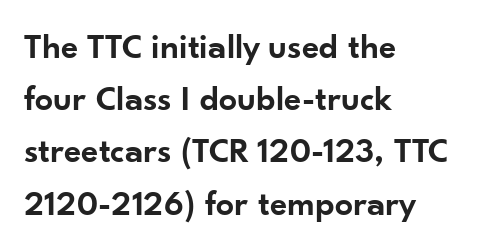
Q: Is the text bold? A: Semi-bold.
Q: Is the text italic (slanted)? A: No, it is upright.
Q: Is the typeface a serif or a sans-serif typeface? A: Sans-serif.
Q: Is the text underlined? A: No.
Q: How is the paragraph aligned? A: Left-aligned.
Q: Is the spacing between letters normal or unusually wide? A: Normal.
Q: Is the spacing between lines tight, normal or loose? A: Normal.
Q: Width (condensed, normal, or wide)? A: Normal.
Q: Stroke contrast? A: Low.
Q: x-height? A: Small.
Q: Monospaced? A: No.
